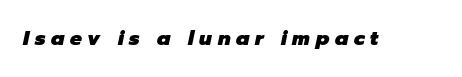
{"italic": "yes", "lean": "right", "slant_degrees": 12, "bold": "yes", "underline": "no", "letter_spacing": "wide", "letter_spacing_em": 0.28, "glyph_px": 20}
